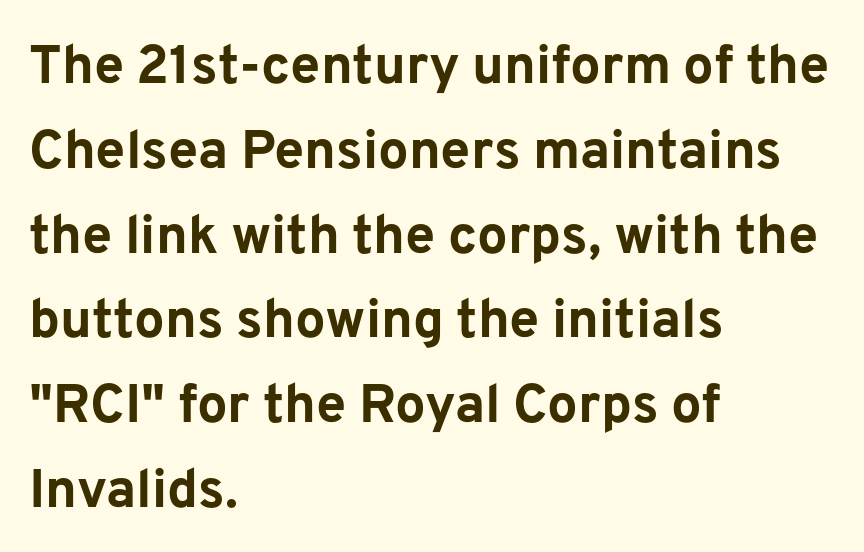
{"serif": "no", "italic": "no", "bold": "yes", "weight": "bold", "width": "normal", "stroke_contrast": "low", "x_height": "medium", "monospaced": "no", "underline": "no", "align": "left", "line_spacing": "normal", "line_spacing_ratio": 1.57, "letter_spacing": "normal", "letter_spacing_em": 0.0, "glyph_px": 54}
